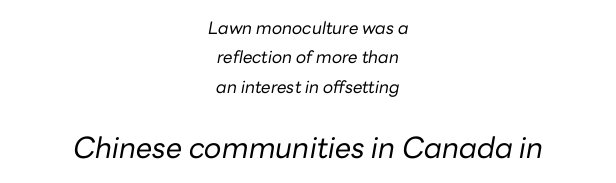
The type is set solid horizontally, with unmodified tracking. A student would call this center alignment; a typographer would say set centered. Note the varied advance widths — an 'i' is clearly narrower than an 'm'. Rendered with sloped, italic letterforms. These two chunks differ in scale, with the bottom chunk taking the larger measure. The weight tops out at a normal text grade.
